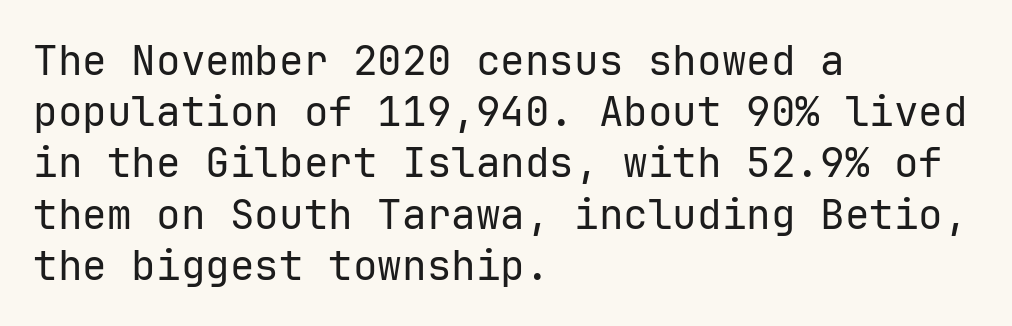
Q: Is the text bold? A: No.
Q: Is the text italic (slanted)? A: No, it is upright.
Q: Is the typeface a serif or a sans-serif typeface? A: Sans-serif.
Q: Is the text underlined? A: No.
Q: How is the paragraph aligned? A: Left-aligned.
Q: Is the spacing between letters normal or unusually wide? A: Normal.
Q: Is the spacing between lines tight, normal or loose? A: Normal.
Q: Width (condensed, normal, or wide)? A: Normal.
Q: Stroke contrast? A: Low.
Q: x-height? A: Medium.
Q: Monospaced? A: Yes.
